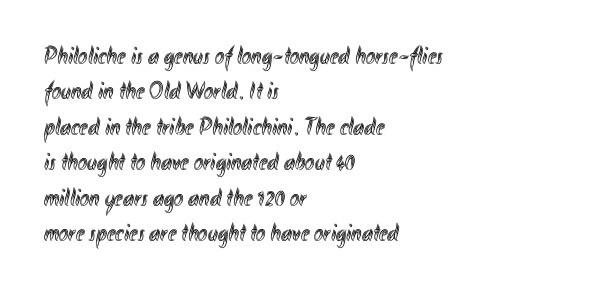
The line texture is even and compact thanks to regular tracking. Glance below the letters and you will spot only blank space. Each line starts at the same left margin while the right side varies. Reading down the column, the eye jumps a familiar distance to each next line.
